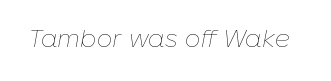
The weight would be labelled regular, book, light, or lighter still. Rendered with sloped, italic letterforms. Any mark beneath the type? The region is blank. A typesetter would call this zero additional tracking.
